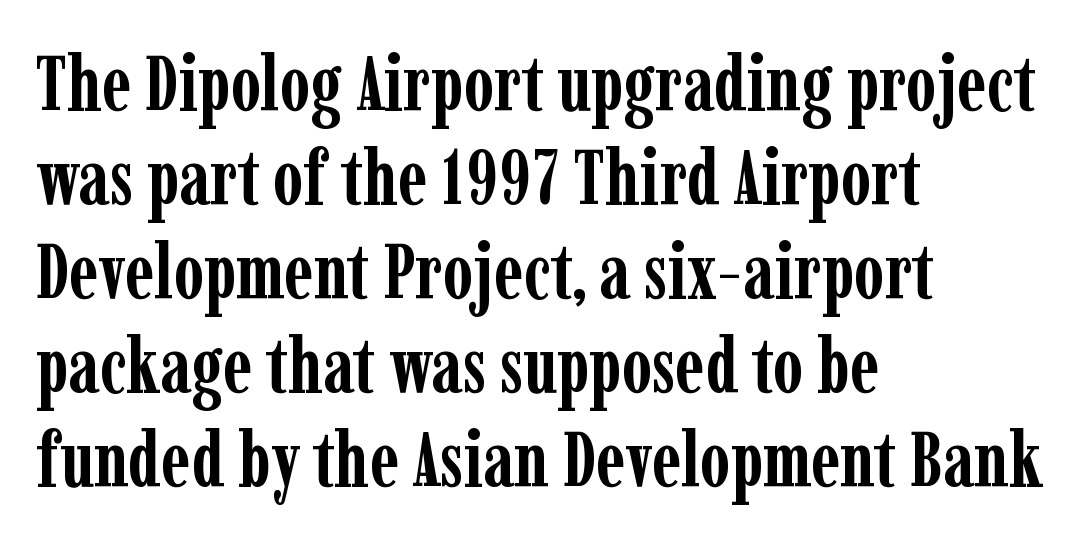
These lines keep a tight, regular rhythm from letter to letter. The setting favours the left margin, as ordinary paragraphs usually do. What weight is shown? A full bold with thick strokes. The area under the type is left untouched. The face used here is proportionally spaced, like ordinary book or web type. Serifs: yes, visible at the terminals of the letterforms.
